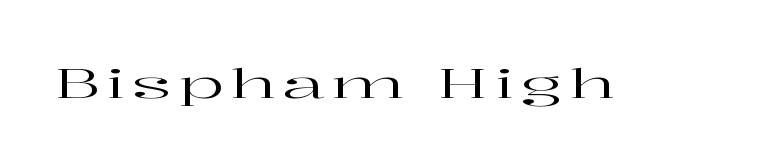
{"serif": "yes", "italic": "no", "width": "wide", "stroke_contrast": "high", "x_height": "medium", "monospaced": "no", "underline": "no", "glyph_px": 41}
